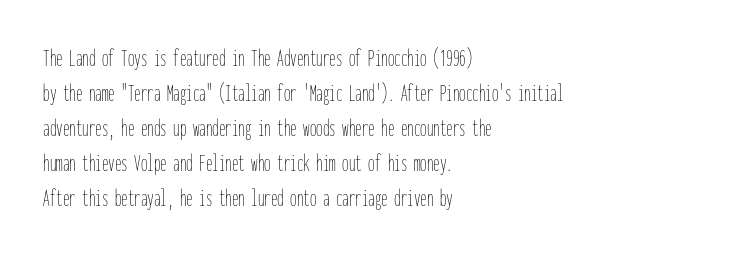
How are the letters spaced? Ordinarily, with no added tracking. Has an underline been added? It has not. Honestly, the row spacing looks completely unremarkable. The font is comparable to plain body text, perhaps lighter. Visually the block forms a straight wall on the left and a jagged coastline on the right.
